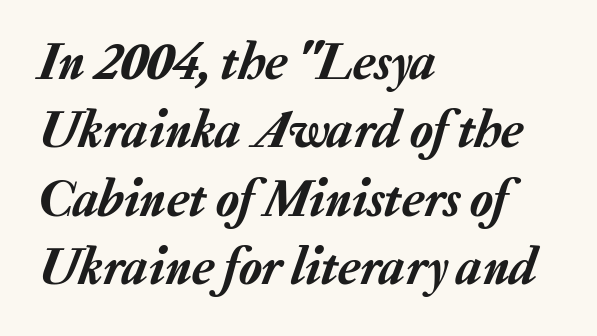
No word sits above an underline. Caption: standard tracking, unaltered. When letters slant like this, we call the style italic. Do the characters align in a grid? No, the font is proportional. Reading down the column, the eye jumps a familiar distance to each next line.
